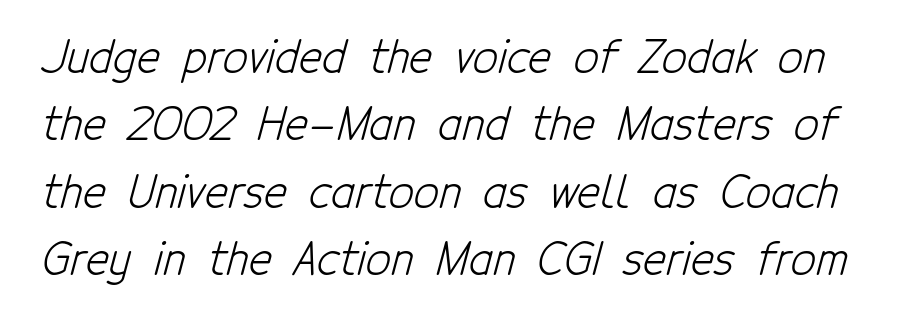
Each row of text sits above clean, open space. Baseline-to-baseline distance is the conventional proportion of letter height. Character widths vary here, with narrow letters taking less room than wide ones. The characters are drawn with everyday or finer stroke widths. Students, note that the glyphs here touch the page at normal intervals.
